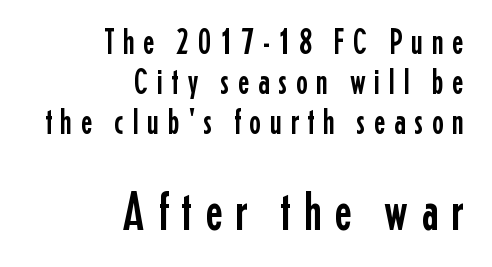
{"serif": "no", "italic": "no", "width": "condensed", "stroke_contrast": "low", "x_height": "medium", "monospaced": "no", "underline": "no", "align": "right", "line_spacing": "tight", "line_spacing_ratio": 1.11, "letter_spacing": "wide", "letter_spacing_em": 0.23, "larger_block": "second", "size_ratio": 1.5, "glyph_px": 54}
